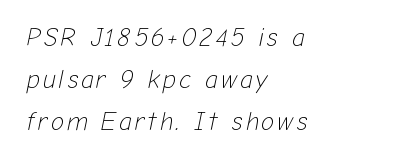
{"italic": "yes", "lean": "right", "slant_degrees": 12, "bold": "no", "underline": "no", "align": "left", "line_spacing": "normal", "line_spacing_ratio": 1.69, "glyph_px": 25}
